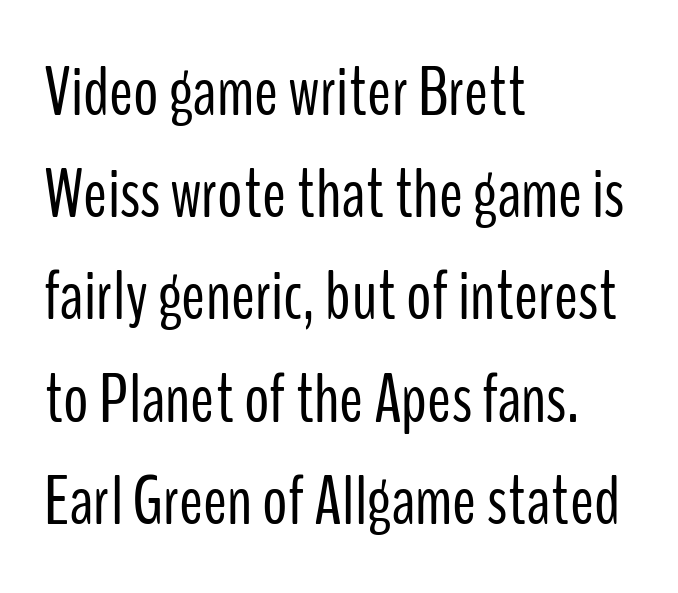
The image shows 71 px light, condensed sans-serif type, upright; set left-aligned, normal line spacing (1.44x), normal letter spacing, not underlined; low stroke contrast and a medium x-height.
